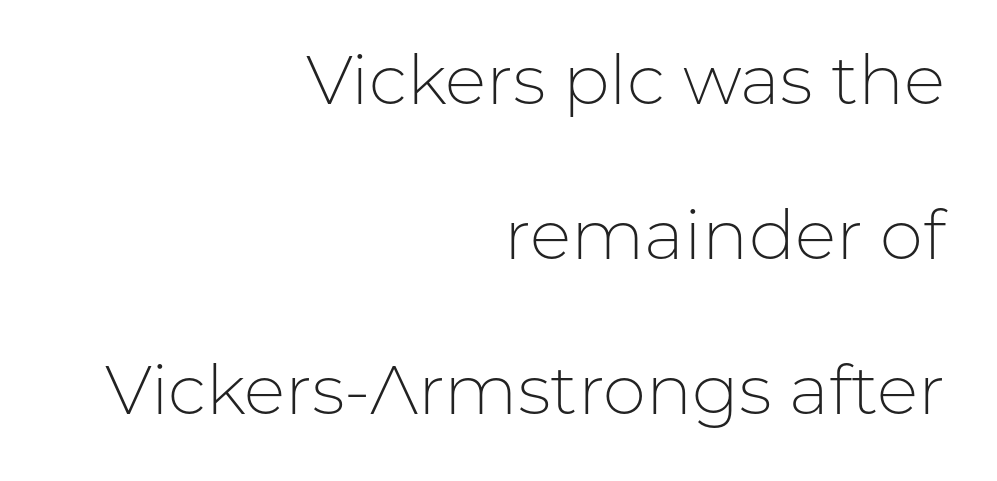
The horizontal fit of the characters is conventional and even. Do the characters align in a grid? No, the font is proportional. The rendering anchors every line to the right-hand side. Vertical spacing — loose. Notice how the stems are strictly vertical — no italics here.
